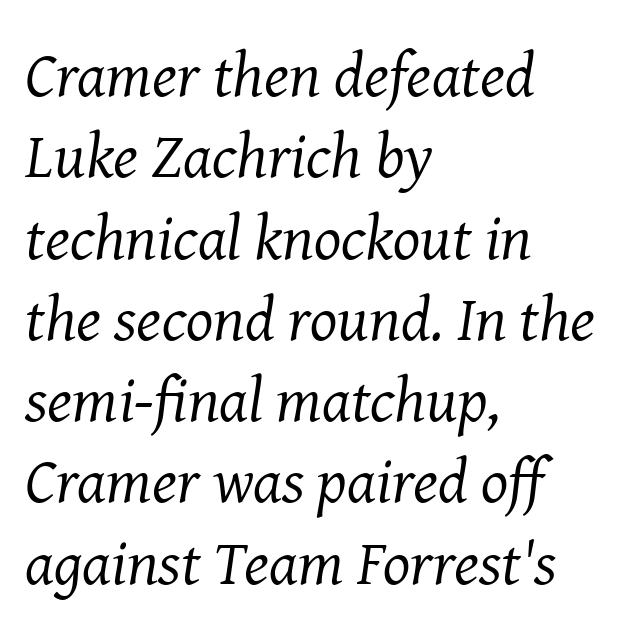
The image shows 64 px regular-weight serif type, italic (leaning right); set left-aligned, normal line spacing (1.27x), normal letter spacing, not underlined; medium stroke contrast and a medium x-height.
